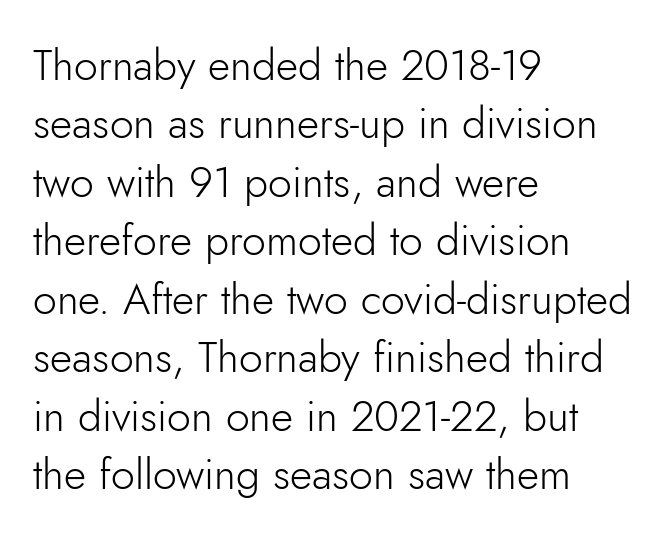
The image shows 43 px light sans-serif type, upright; set left-aligned, normal line spacing (1.36x), normal letter spacing, not underlined; low stroke contrast and a small x-height.
